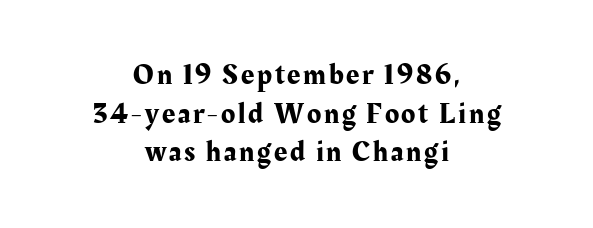
{"serif": "yes", "italic": "no", "width": "normal", "stroke_contrast": "medium", "x_height": "medium", "monospaced": "no", "underline": "no", "align": "center", "line_spacing": "normal", "line_spacing_ratio": 1.33, "glyph_px": 29}
